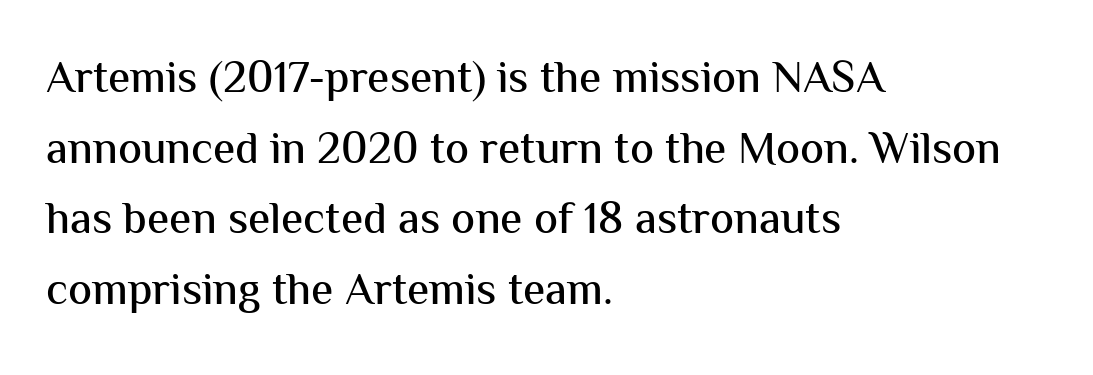
Q: Is the text italic (slanted)? A: No, it is upright.
Q: Is the typeface a serif or a sans-serif typeface? A: Sans-serif.
Q: Is the text underlined? A: No.
Q: How is the paragraph aligned? A: Left-aligned.
Q: Is the spacing between letters normal or unusually wide? A: Normal.
Q: Is the spacing between lines tight, normal or loose? A: Normal.
Q: Width (condensed, normal, or wide)? A: Normal.
Q: Stroke contrast? A: Medium.
Q: x-height? A: Medium.
Q: Monospaced? A: No.
